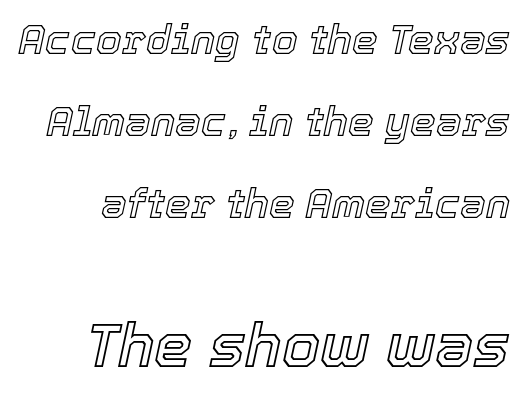
Q: Is the text italic (slanted)? A: Yes, it leans right by about 12 degrees.
Q: Is the text underlined? A: No.
Q: Is the spacing between letters normal or unusually wide? A: Normal.
Q: Is the spacing between lines tight, normal or loose? A: Loose.
Q: Which block of text is set in a larger size, the first (top) or the second (bottom)? A: The second (bottom) one.
Q: Width (condensed, normal, or wide)? A: Normal.
Q: x-height? A: Medium.
Q: Monospaced? A: No.
